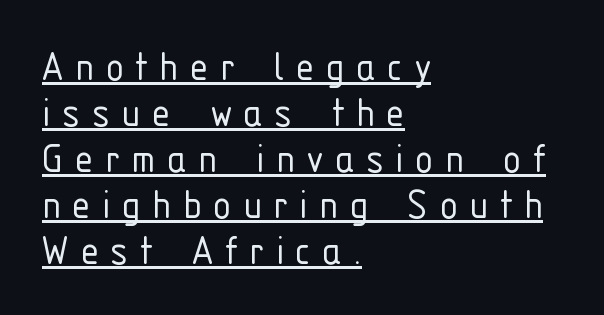
The image shows 46 px light, condensed sans-serif type, upright; set left-aligned, tight line spacing (1.0x), unusually wide letter spacing (+0.25 em), underlined; low stroke contrast and a medium x-height.
